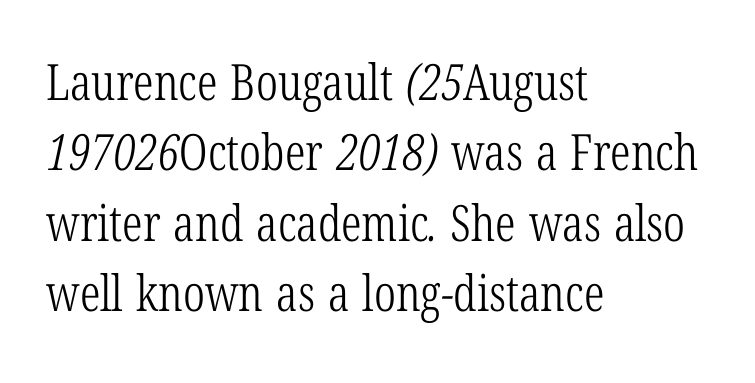
The rendering uses a moderate line-height, typical for paragraphs. Here the glyphs are tracked normally, forming tight word shapes. A typesetter would call this proportional, since set widths differ per character. Small tapered or slab feet sit at the stroke ends, so this counts as serif. The weight tops out at a normal text grade.
